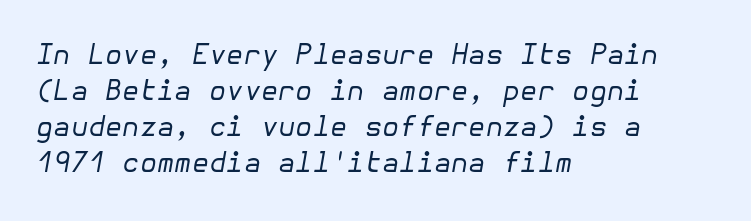
Q: Is the text bold? A: No.
Q: Is the text italic (slanted)? A: Yes, it leans right by about 10 degrees.
Q: Is the text underlined? A: No.
Q: How is the paragraph aligned? A: Left-aligned.
Q: Is the spacing between letters normal or unusually wide? A: Normal.
Q: Is the spacing between lines tight, normal or loose? A: Normal.
Q: Width (condensed, normal, or wide)? A: Normal.
Q: Stroke contrast? A: Low.
Q: x-height? A: Medium.
